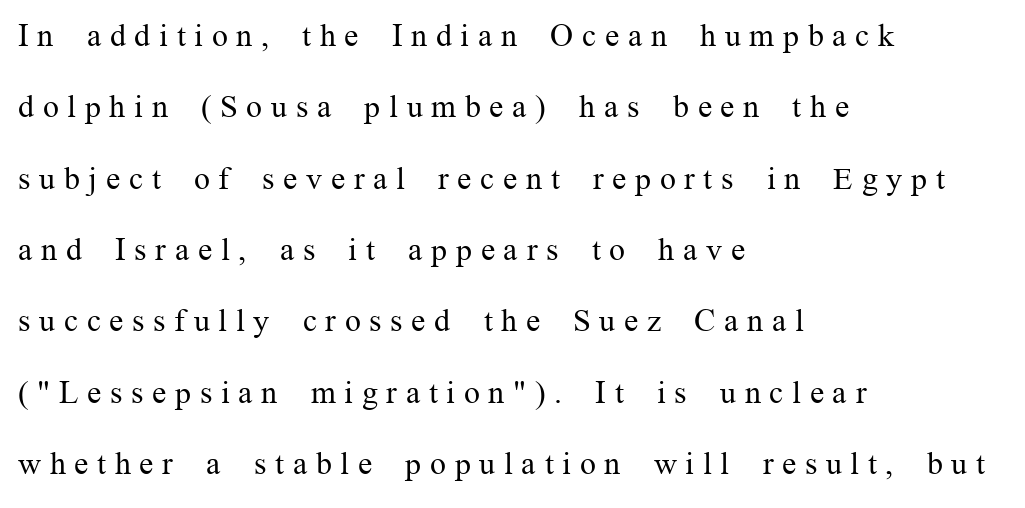
The image shows 32 px regular-weight serif type, upright; set left-aligned, loose line spacing (2.23x), unusually wide letter spacing (+0.27 em), not underlined; medium stroke contrast and a medium x-height.
